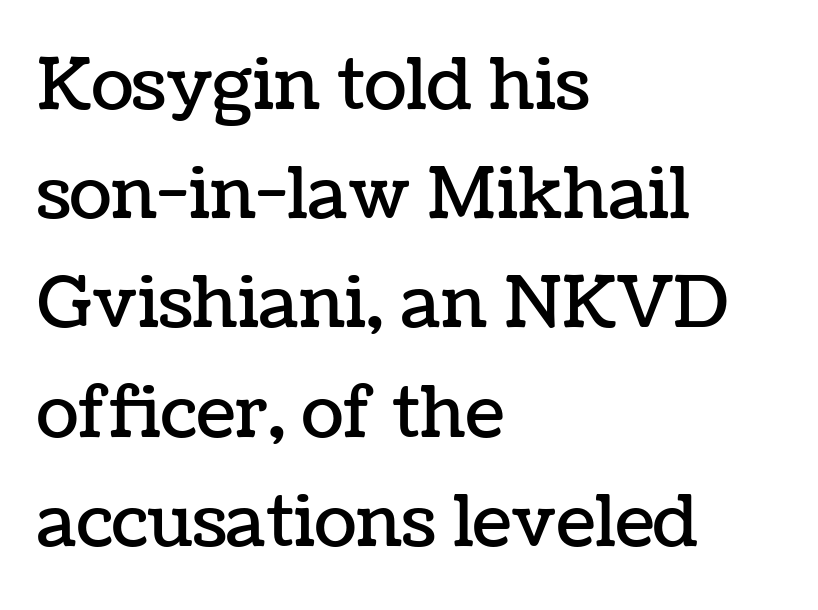
The image shows 70 px text type, upright; set left-aligned, normal line spacing (1.56x), normal letter spacing, not underlined; low stroke contrast and a medium x-height.
